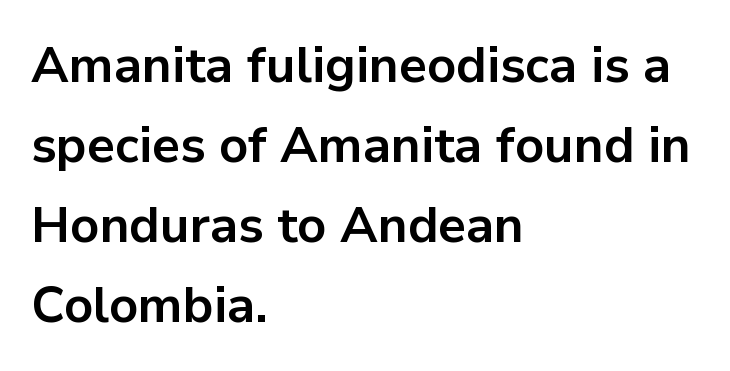
The image shows 50 px bold sans-serif type, upright; set left-aligned, normal line spacing (1.6x), normal letter spacing, not underlined; low stroke contrast and a medium x-height.
